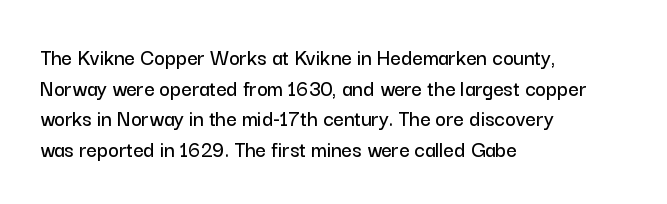
Q: Is the text italic (slanted)? A: No, it is upright.
Q: Is the text underlined? A: No.
Q: How is the paragraph aligned? A: Left-aligned.
Q: Is the spacing between letters normal or unusually wide? A: Normal.
Q: Is the spacing between lines tight, normal or loose? A: Normal.
